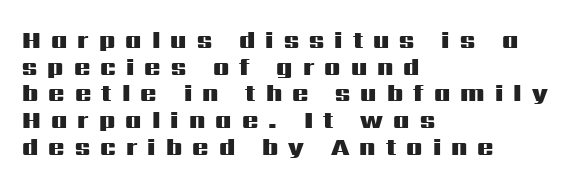
The tracking reads as deliberately expanded to a designer's eye. Only glyphs here, with clear space below each row. The typography opts for an upright posture over an oblique one. Cramped leading.
